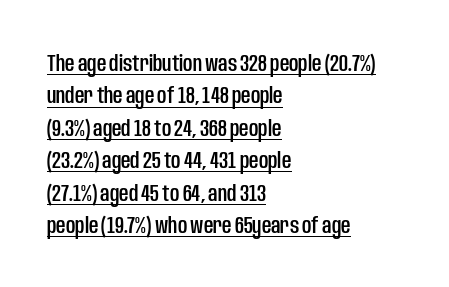
{"italic": "no", "underline": "yes", "align": "left", "line_spacing": "normal", "line_spacing_ratio": 1.41, "letter_spacing": "normal", "letter_spacing_em": 0.0, "glyph_px": 23}
